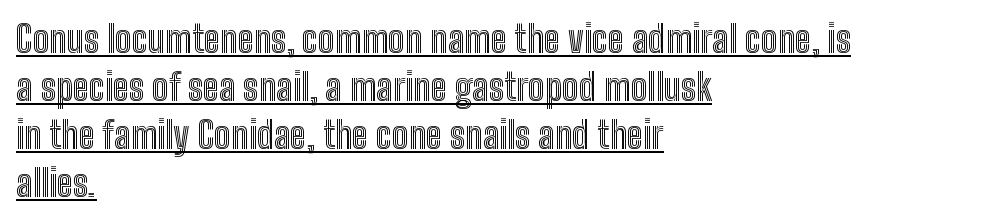
You can tell it's not italic because the verticals are truly vertical. The face used here is proportionally spaced, like ordinary book or web type. Typeset ragged right — the left edge is the straight one. A typesetter would call this leading conventional body-copy spacing. The letters sit at their default tracking, neither squeezed nor spread. In designer terms, the underline attribute is active on this setting.
